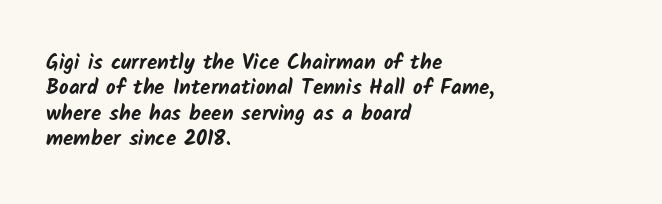
{"bold": "yes", "underline": "no", "align": "left", "line_spacing_ratio": 1.21, "letter_spacing": "normal", "letter_spacing_em": 0.0, "glyph_px": 21}
